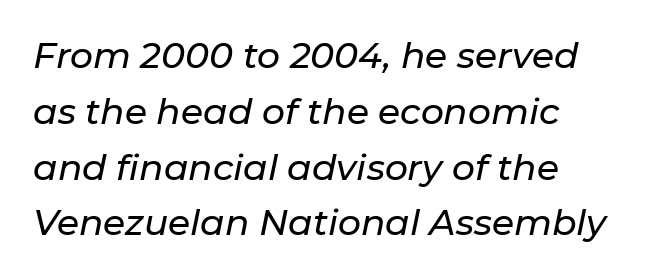
The image shows 36 px text type, italic (leaning right); set left-aligned, normal line spacing (1.55x), normal letter spacing, not underlined; low stroke contrast and a medium x-height.
